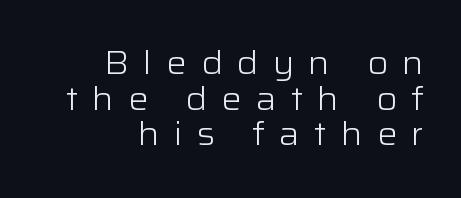
Classification — sans serif. The axis of the letterforms is exactly vertical. Lines of text with bare space underneath. Each word looks stretched out because of the extra space between its letters. Cramped leading. The lines in this sample share a right terminus and differ only in where they begin.
